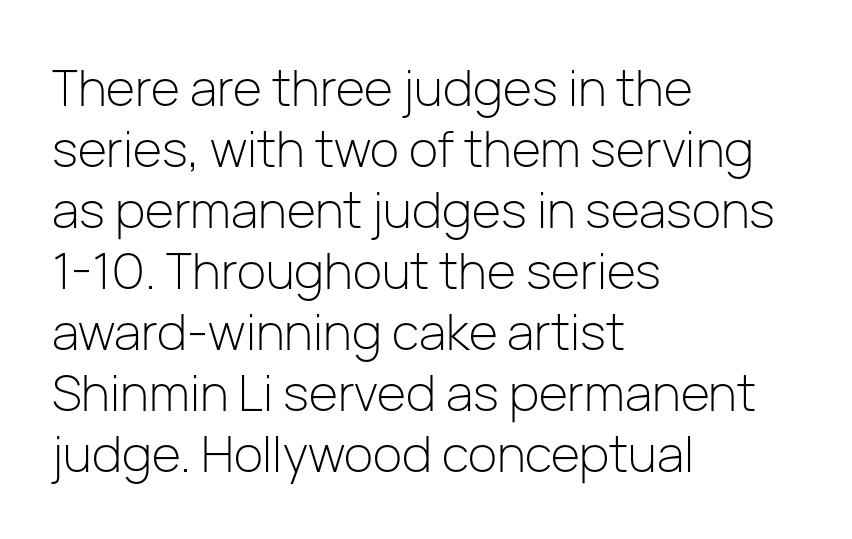
{"serif": "no", "italic": "no", "bold": "no", "weight": "light", "width": "normal", "stroke_contrast": "low", "x_height": "medium", "monospaced": "no", "underline": "no", "align": "left", "line_spacing_ratio": 1.22, "letter_spacing": "normal", "letter_spacing_em": 0.0, "glyph_px": 50}
